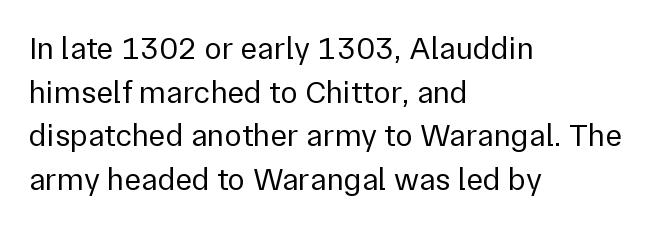
{"serif": "no", "italic": "no", "bold": "no", "weight": "regular", "width": "normal", "x_height": "medium", "monospaced": "no", "underline": "no", "align": "left", "line_spacing": "normal", "line_spacing_ratio": 1.36, "letter_spacing": "normal", "letter_spacing_em": 0.0, "glyph_px": 32}
